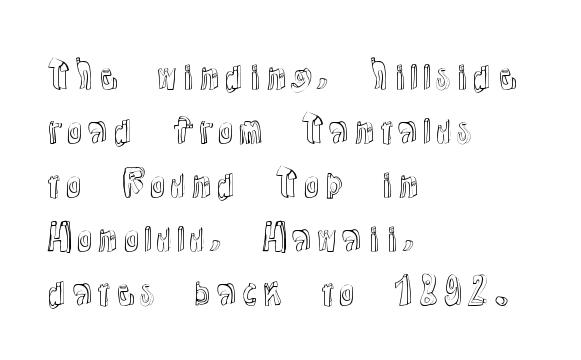
The passage shown stacks its lines at a standard gap. Ordinary non-slanted type is in use. Check the space under the baseline: it is left empty. Letter spacing: default. Character widths vary here, with narrow letters taking less room than wide ones. Line starts are locked; line ends wander.
